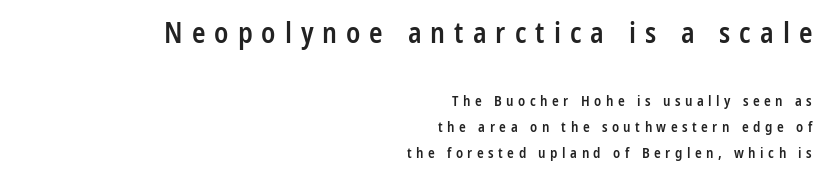
Q: Is the text bold? A: Semi-bold.
Q: Is the text italic (slanted)? A: No, it is upright.
Q: Is the typeface a serif or a sans-serif typeface? A: Sans-serif.
Q: Is the text underlined? A: No.
Q: How is the paragraph aligned? A: Right-aligned.
Q: Is the spacing between letters normal or unusually wide? A: Unusually wide.
Q: Which block of text is set in a larger size, the first (top) or the second (bottom)? A: The first (top) one.
Q: Width (condensed, normal, or wide)? A: Condensed.
Q: Stroke contrast? A: Low.
Q: x-height? A: Medium.
Q: Monospaced? A: No.
